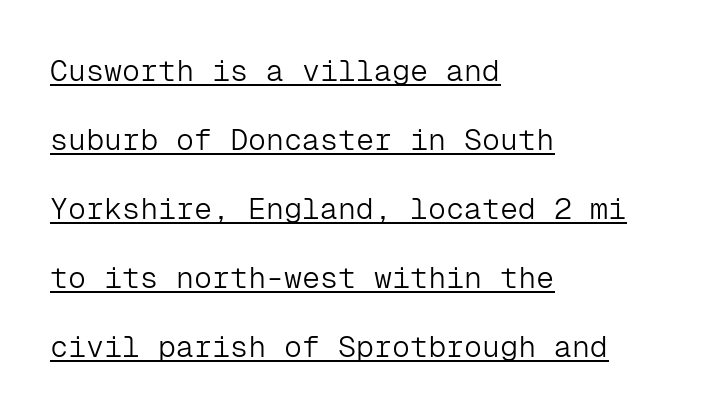
The image shows 30 px light sans-serif type, upright, monospaced; set left-aligned, loose line spacing (2.3x), normal letter spacing, underlined; low stroke contrast and a medium x-height.
